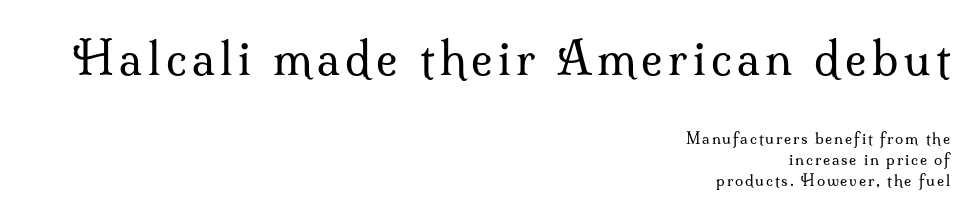
{"serif": "yes", "italic": "no", "bold": "no", "weight": "regular", "width": "normal", "stroke_contrast": "medium", "x_height": "small", "monospaced": "no", "underline": "no", "align": "right", "line_spacing": "normal", "line_spacing_ratio": 1.4, "larger_block": "first", "size_ratio": 3.0, "glyph_px": 45}
